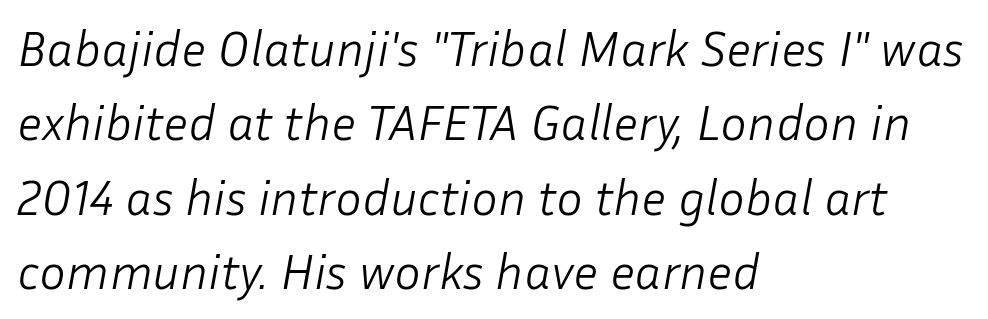
The image shows 50 px light type, italic (leaning right); set left-aligned, normal line spacing (1.49x), normal letter spacing, not underlined; low stroke contrast and a medium x-height.
